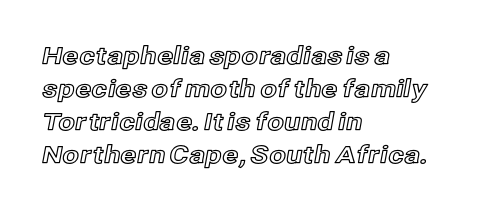
{"underline": "no", "align": "left", "line_spacing": "normal", "line_spacing_ratio": 1.37, "letter_spacing": "normal", "letter_spacing_em": 0.0, "glyph_px": 24}
